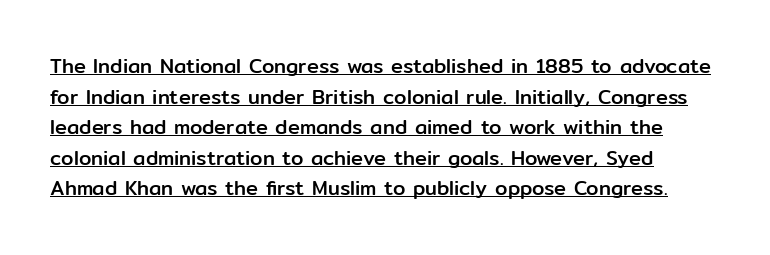
The image shows 20 px text type, upright; set normal line spacing (1.53x), normal letter spacing, underlined.
